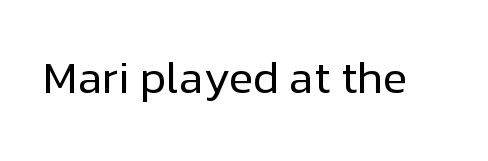
Look at the tracking — it's just the regular setting, nothing added. To sum up the face: it is a sans, with no serifs. Varying glyph widths throughout — classic text-font behaviour. Weight class: somewhere from thin through regular. Lines of text with bare space underneath.
